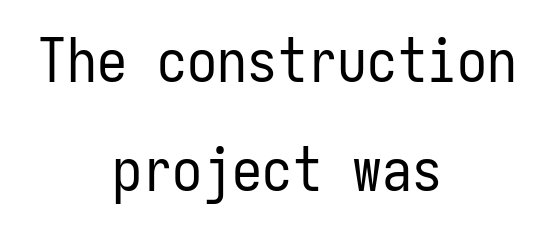
{"serif": "no", "italic": "no", "bold": "no", "weight": "regular", "width": "condensed", "stroke_contrast": "low", "x_height": "medium", "monospaced": "yes", "underline": "no", "align": "center", "line_spacing_ratio": 1.81, "letter_spacing": "normal", "letter_spacing_em": 0.0, "glyph_px": 60}
